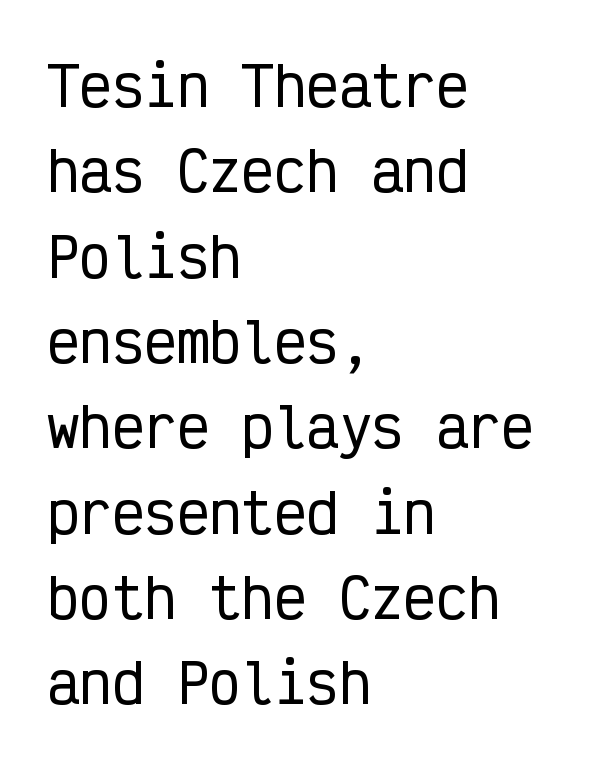
The face used here is monospaced, like something from a code editor. One glance says typical: line gaps are just what's usual. The letterforms sit shoulder to shoulder at normal distance. Are there feet on the stems? There aren't — it's a sans.
